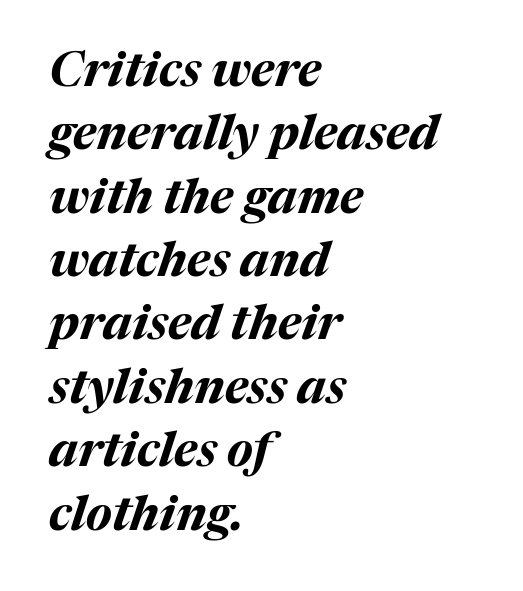
The image shows 48 px bold type, italic (leaning right); set left-aligned, normal line spacing (1.32x), normal letter spacing, not underlined; medium stroke contrast and a medium x-height.
